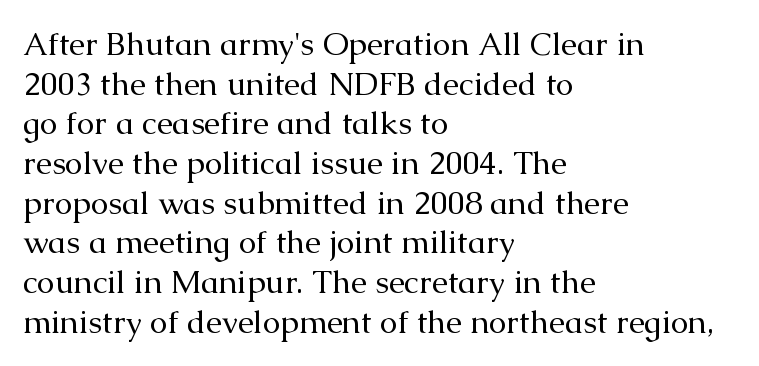
The image shows 32 px regular-weight serif type, upright; set left-aligned, line spacing 1.24x, normal letter spacing, not underlined; medium stroke contrast and a medium x-height.
